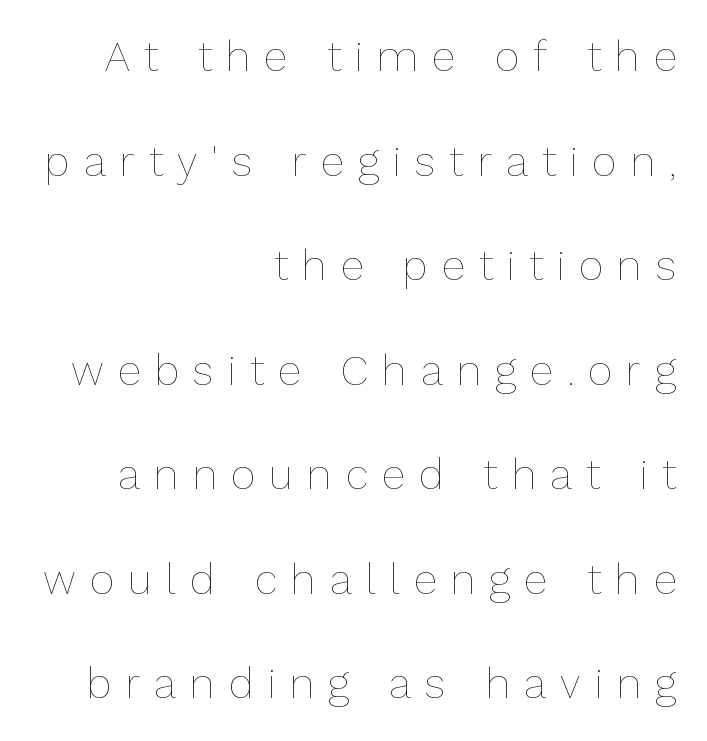
Q: Is the text bold? A: No.
Q: Is the text italic (slanted)? A: No, it is upright.
Q: Is the text underlined? A: No.
Q: How is the paragraph aligned? A: Right-aligned.
Q: Is the spacing between letters normal or unusually wide? A: Unusually wide.
Q: Is the spacing between lines tight, normal or loose? A: Loose.
Q: Width (condensed, normal, or wide)? A: Normal.
Q: Stroke contrast? A: Low.
Q: x-height? A: Medium.
Q: Monospaced? A: No.
